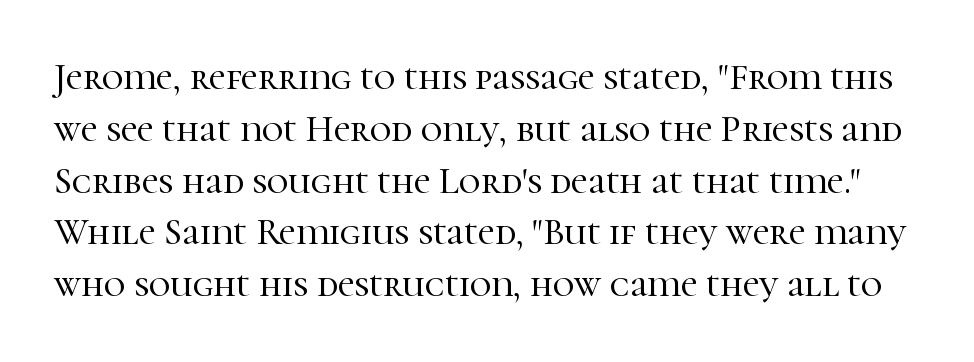
A typesetter would mark this as roman, not italic. Is this a fixed-width face? No — the glyphs have proportional, varying widths. This sample keeps an unexceptional amount of space between lines. The strip under each line holds only bare page. To sum up the face: it has serifs.
